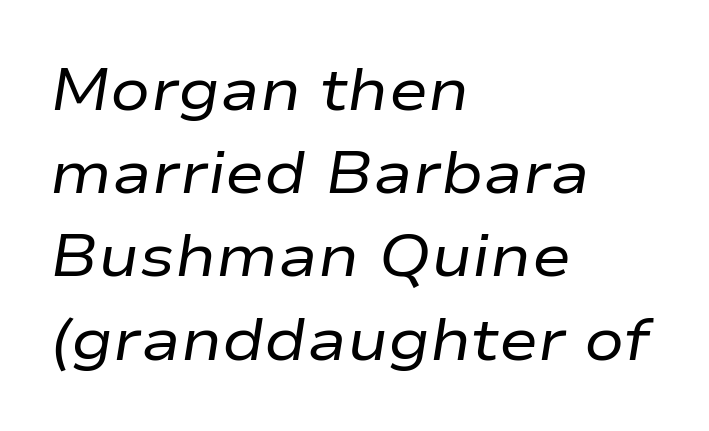
Q: Is the text bold? A: No.
Q: Is the text italic (slanted)? A: Yes, it leans right by about 9 degrees.
Q: Is the text underlined? A: No.
Q: How is the paragraph aligned? A: Left-aligned.
Q: Is the spacing between letters normal or unusually wide? A: Normal.
Q: Is the spacing between lines tight, normal or loose? A: Normal.
Q: Width (condensed, normal, or wide)? A: Wide.
Q: Stroke contrast? A: Low.
Q: x-height? A: Medium.
Q: Monospaced? A: No.
